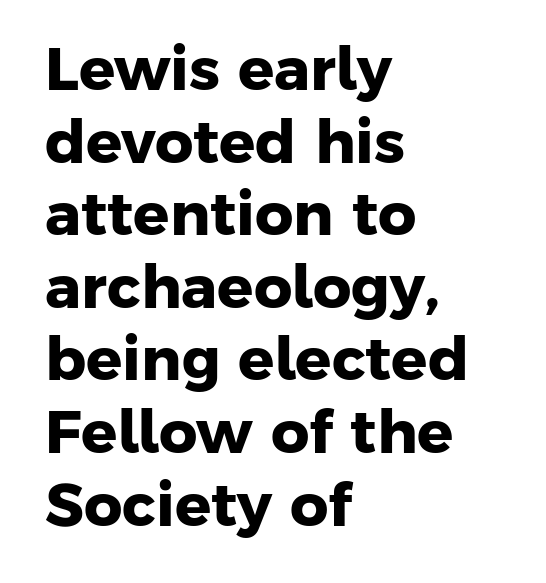
Q: Is the text bold? A: Yes.
Q: Is the typeface a serif or a sans-serif typeface? A: Sans-serif.
Q: Is the text underlined? A: No.
Q: How is the paragraph aligned? A: Left-aligned.
Q: Is the spacing between letters normal or unusually wide? A: Normal.
Q: Width (condensed, normal, or wide)? A: Normal.
Q: Stroke contrast? A: Low.
Q: x-height? A: Medium.
Q: Monospaced? A: No.
